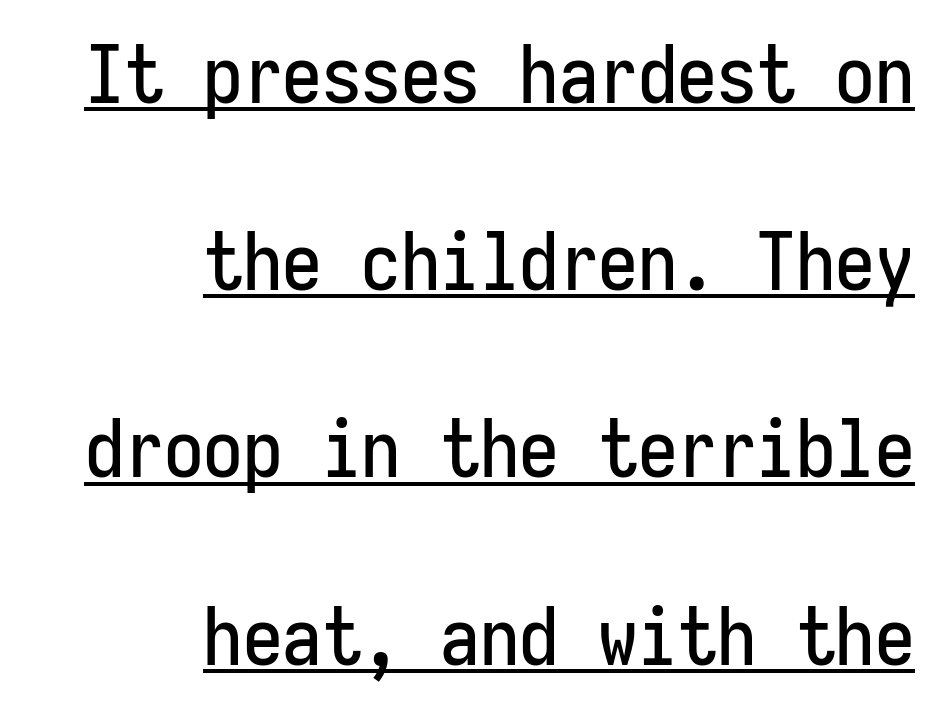
{"serif": "no", "italic": "no", "width": "condensed", "stroke_contrast": "low", "x_height": "medium", "monospaced": "yes", "underline": "yes", "align": "right", "line_spacing": "loose", "line_spacing_ratio": 2.37, "letter_spacing": "normal", "letter_spacing_em": 0.0, "glyph_px": 79}
